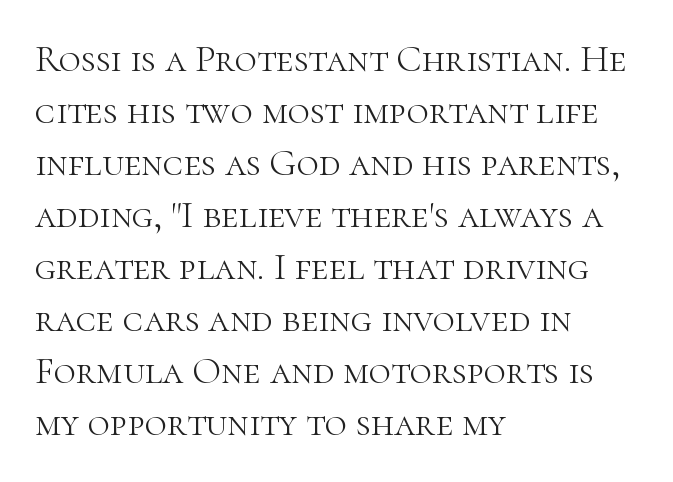
{"serif": "yes", "italic": "no", "bold": "no", "weight": "light", "width": "normal", "stroke_contrast": "high", "x_height": "medium", "monospaced": "no", "underline": "no", "align": "left", "line_spacing": "normal", "line_spacing_ratio": 1.37, "letter_spacing": "normal", "letter_spacing_em": 0.0, "glyph_px": 38}
